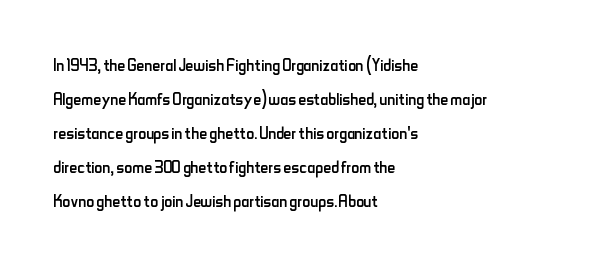
These lines stack with their left ends in a neat column. Any mark beneath the type? The region is blank. Short note: letters normally spaced. The type sits square on the baseline with zero lean.
